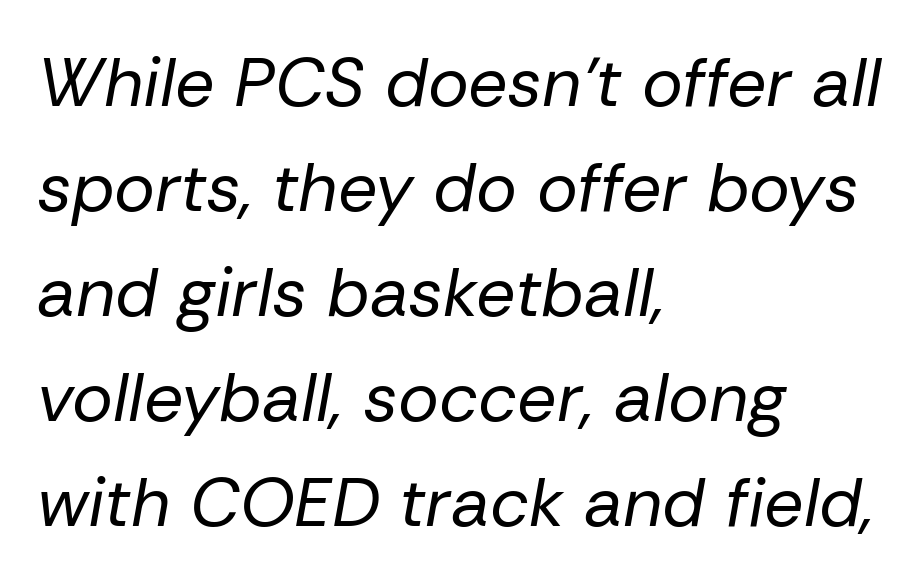
Is this a fixed-width face? No — the glyphs have proportional, varying widths. Italic: yes, the glyphs are oblique. Here the glyphs are tracked normally, forming tight word shapes. The rows are spaced the way most documents space them. Short and long lines alike share a common starting point at left.
